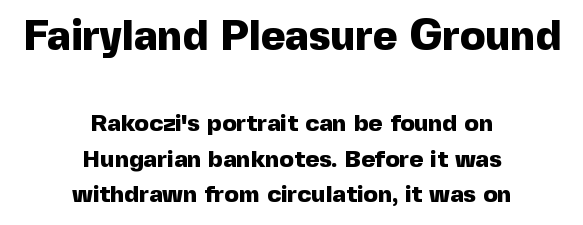
Serif or sans? Sans — the stroke terminals are bare. The letters stand upright; this is a roman face. The letters sit at their default tracking, neither squeezed nor spread. Varying glyph widths throughout — classic text-font behaviour.
